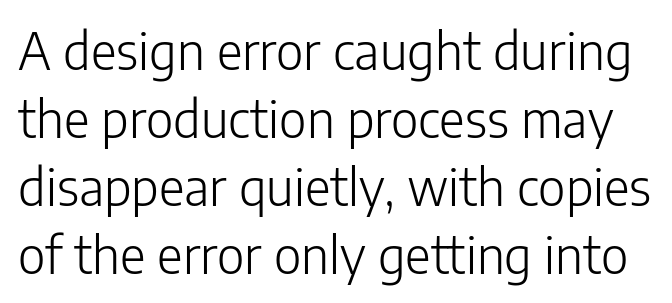
The image shows 50 px light sans-serif type, upright; set normal line spacing (1.36x), normal letter spacing, not underlined; low stroke contrast and a medium x-height.
